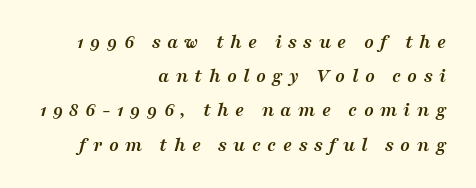
The image shows 20 px bold type, italic (leaning right); set right-aligned, line spacing 1.71x, unusually wide letter spacing (+0.32 em), not underlined.
